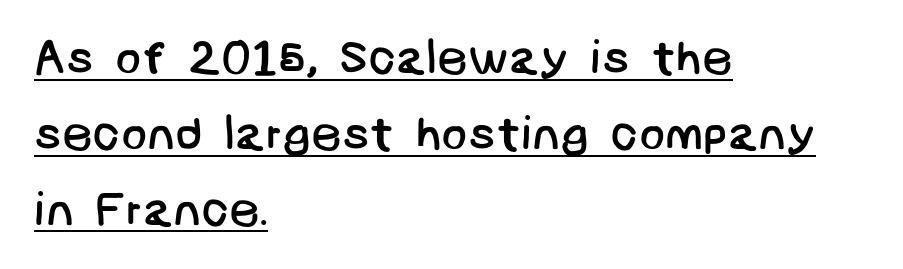
The image shows 48 px regular-weight sans-serif type; set left-aligned, normal line spacing (1.58x), normal letter spacing, underlined; low stroke contrast and a large x-height.
